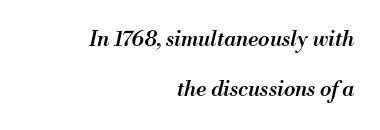
{"italic": "yes", "lean": "right", "slant_degrees": 13, "bold": "semi", "underline": "no", "align": "right", "line_spacing": "loose", "line_spacing_ratio": 2.39, "letter_spacing": "normal", "letter_spacing_em": 0.0, "glyph_px": 21}
